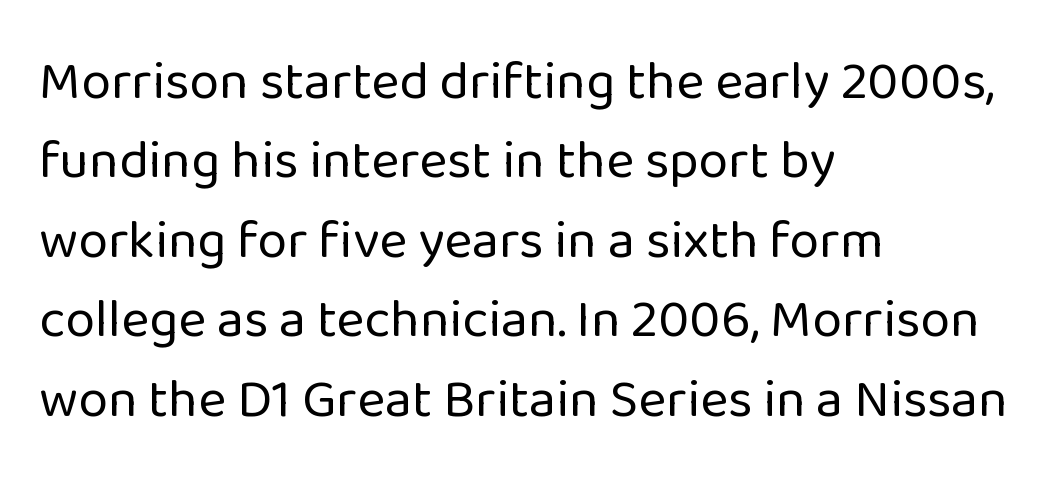
The image shows 54 px regular-weight sans-serif type, upright; set left-aligned, normal line spacing (1.47x), normal letter spacing, not underlined; low stroke contrast and a medium x-height.
